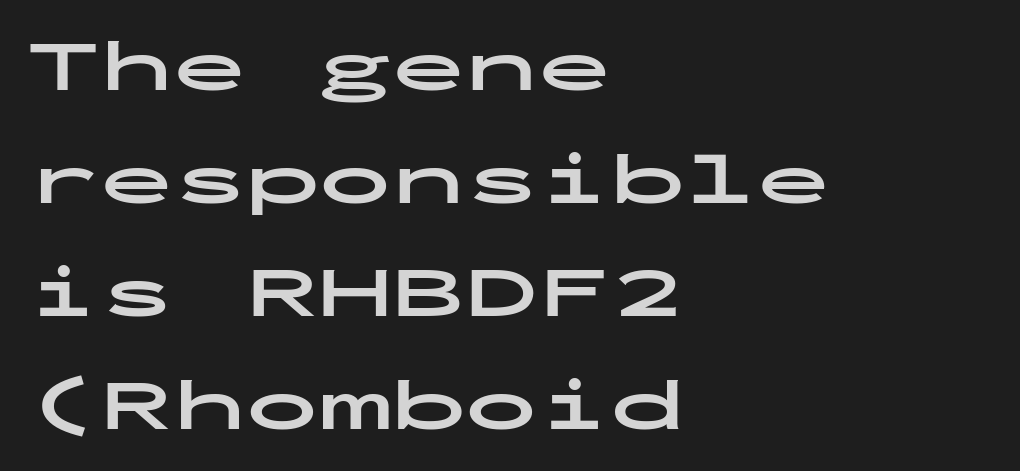
{"serif": "no", "italic": "no", "bold": "yes", "weight": "bold", "width": "wide", "stroke_contrast": "low", "x_height": "medium", "monospaced": "yes", "underline": "no", "align": "left", "line_spacing": "normal", "line_spacing_ratio": 1.55, "letter_spacing": "normal", "letter_spacing_em": 0.0, "glyph_px": 73}
